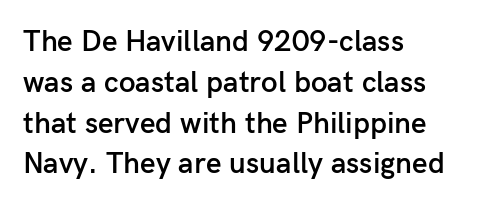
Q: Is the text bold? A: Semi-bold.
Q: Is the text italic (slanted)? A: No, it is upright.
Q: Is the typeface a serif or a sans-serif typeface? A: Sans-serif.
Q: Is the text underlined? A: No.
Q: How is the paragraph aligned? A: Left-aligned.
Q: Is the spacing between letters normal or unusually wide? A: Normal.
Q: Is the spacing between lines tight, normal or loose? A: Normal.
Q: Width (condensed, normal, or wide)? A: Normal.
Q: Stroke contrast? A: Low.
Q: x-height? A: Medium.
Q: Monospaced? A: No.
